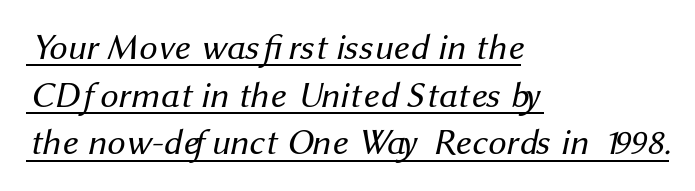
The rag falls on the right side of this text block. The passage shown is typed in a proportional face where columns would drift. The face looks like a standard text weight, possibly lighter. The leading is moderate, giving the passage an even texture. The rendering shows plain stroke endings on the letterforms — a sans-serif design.
